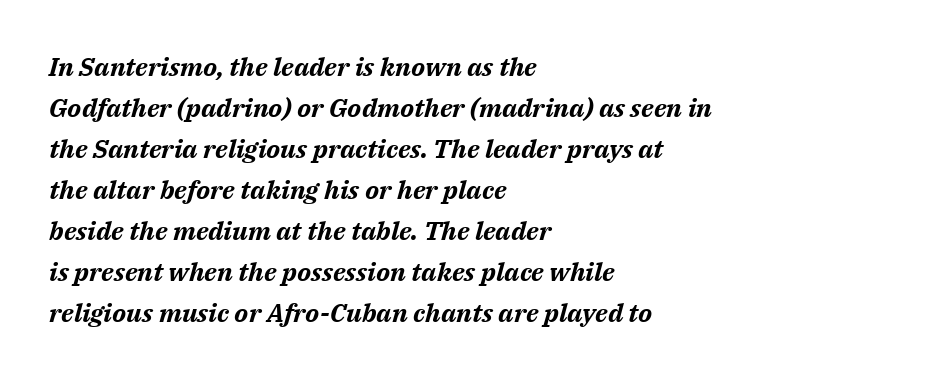
Q: Is the text bold? A: Yes.
Q: Is the text italic (slanted)? A: Yes, it leans right by about 14 degrees.
Q: Is the text underlined? A: No.
Q: How is the paragraph aligned? A: Left-aligned.
Q: Is the spacing between letters normal or unusually wide? A: Normal.
Q: Is the spacing between lines tight, normal or loose? A: Normal.
